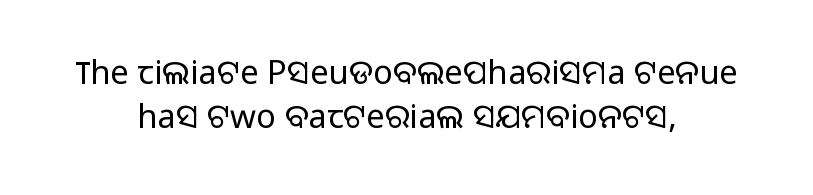
{"serif": "no", "italic": "no", "bold": "no", "weight": "light", "width": "normal", "stroke_contrast": "low", "x_height": "medium", "monospaced": "no", "underline": "no", "align": "center", "line_spacing": "normal", "line_spacing_ratio": 1.33, "letter_spacing": "normal", "letter_spacing_em": 0.0, "glyph_px": 33}
